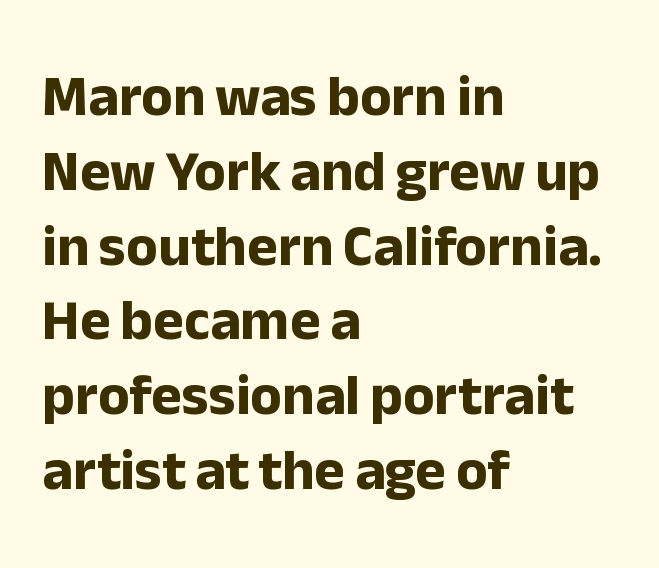
{"serif": "no", "italic": "no", "bold": "yes", "weight": "bold", "width": "normal", "stroke_contrast": "low", "x_height": "medium", "monospaced": "no", "underline": "no", "align": "left", "line_spacing": "normal", "line_spacing_ratio": 1.29, "letter_spacing": "normal", "letter_spacing_em": 0.0, "glyph_px": 58}
